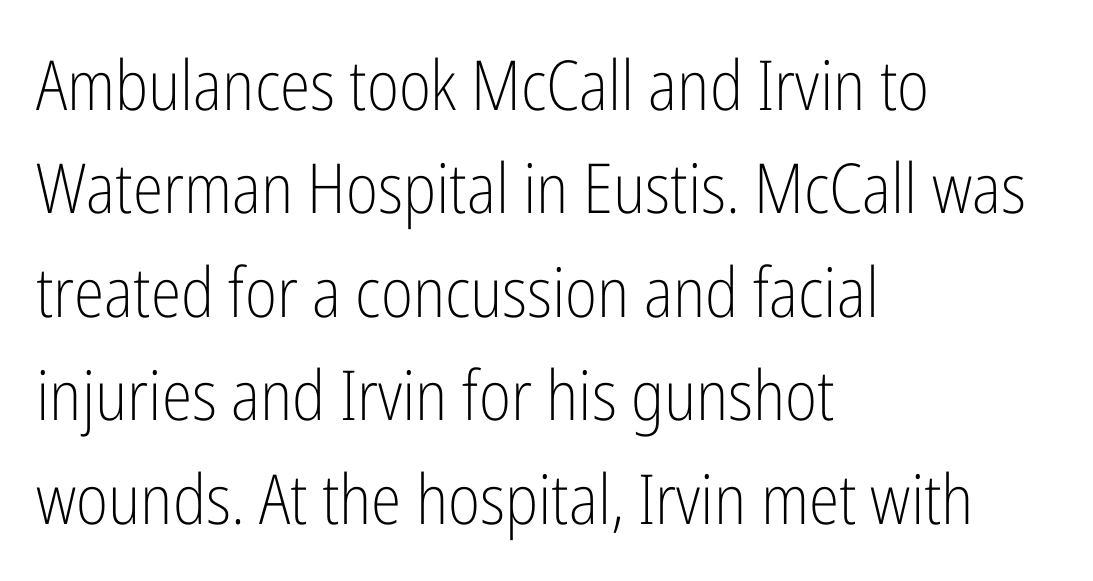
The image shows 69 px light, condensed sans-serif type, upright; set left-aligned, normal line spacing (1.5x), normal letter spacing, not underlined; low stroke contrast and a medium x-height.
